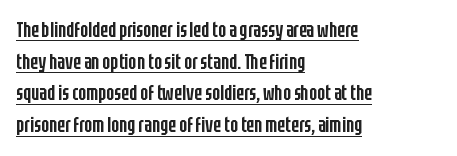
The image shows 21 px text type, upright; set left-aligned, normal line spacing (1.51x), normal letter spacing, underlined.
